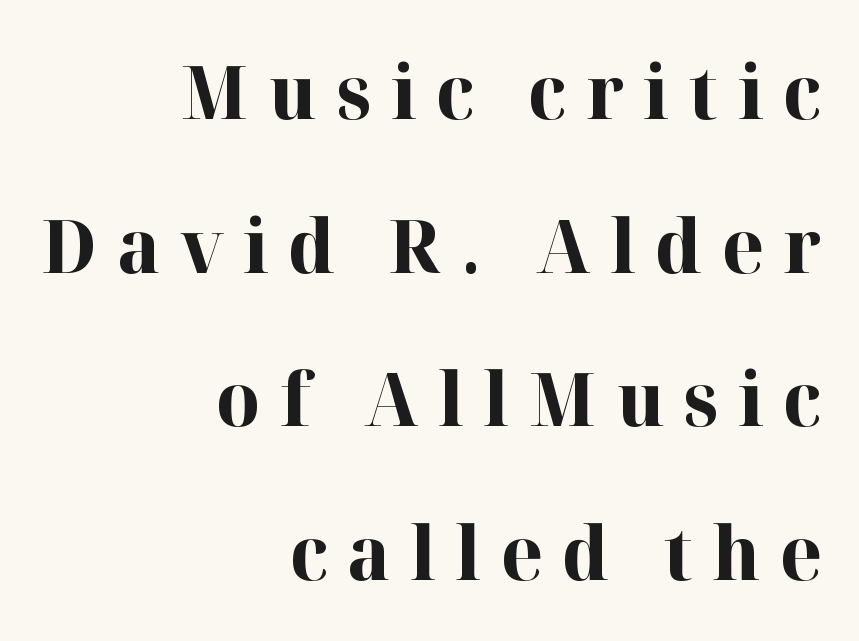
Q: Is the text bold? A: Yes.
Q: Is the text italic (slanted)? A: No, it is upright.
Q: Is the typeface a serif or a sans-serif typeface? A: Serif.
Q: Is the text underlined? A: No.
Q: How is the paragraph aligned? A: Right-aligned.
Q: Is the spacing between letters normal or unusually wide? A: Unusually wide.
Q: Is the spacing between lines tight, normal or loose? A: Loose.
Q: Width (condensed, normal, or wide)? A: Normal.
Q: Stroke contrast? A: High.
Q: x-height? A: Medium.
Q: Monospaced? A: No.
